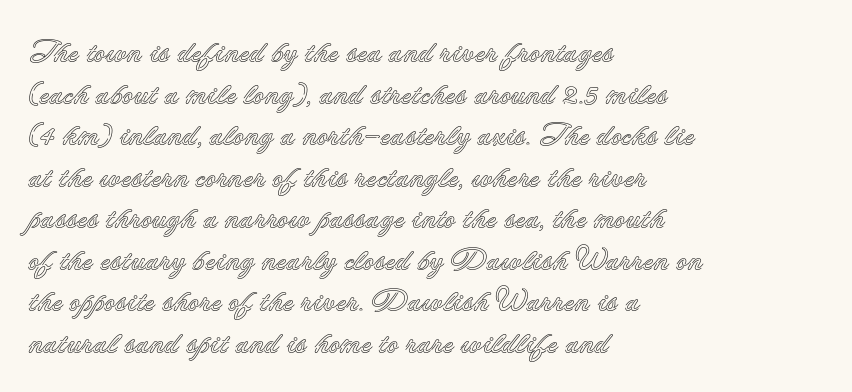
Q: Is the text italic (slanted)? A: Yes.
Q: Is the text underlined? A: No.
Q: How is the paragraph aligned? A: Left-aligned.
Q: Is the spacing between letters normal or unusually wide? A: Normal.
Q: Is the spacing between lines tight, normal or loose? A: Normal.
Q: Width (condensed, normal, or wide)? A: Normal.
Q: x-height? A: Small.
Q: Monospaced? A: No.
